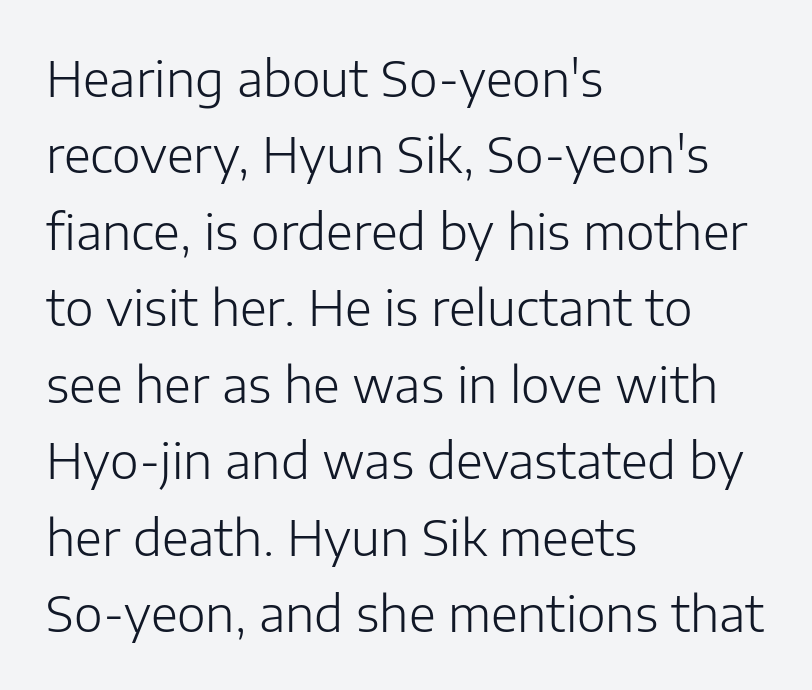
{"serif": "no", "italic": "no", "bold": "no", "weight": "light", "width": "normal", "stroke_contrast": "low", "x_height": "medium", "monospaced": "no", "underline": "no", "align": "left", "line_spacing": "normal", "line_spacing_ratio": 1.56, "letter_spacing": "normal", "letter_spacing_em": 0.0, "glyph_px": 49}
